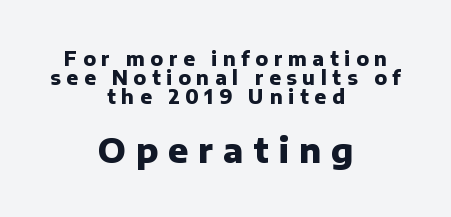
Q: Is the text bold? A: Yes.
Q: Is the text italic (slanted)? A: No, it is upright.
Q: Is the typeface a serif or a sans-serif typeface? A: Sans-serif.
Q: Is the text underlined? A: No.
Q: How is the paragraph aligned? A: Centered.
Q: Is the spacing between letters normal or unusually wide? A: Unusually wide.
Q: Is the spacing between lines tight, normal or loose? A: Tight.
Q: Which block of text is set in a larger size, the first (top) or the second (bottom)? A: The second (bottom) one.
Q: Width (condensed, normal, or wide)? A: Normal.
Q: Stroke contrast? A: Low.
Q: x-height? A: Medium.
Q: Monospaced? A: No.
